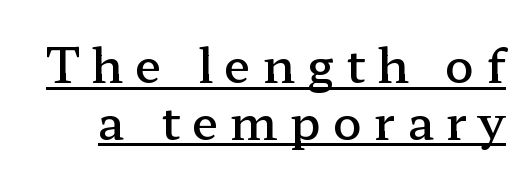
There is plenty of visible air inserted between adjacent glyphs. This sample uses a serif face. These characters rest on top of a visible drawn line. The rendering uses natural spacing where letterforms have individual widths.
